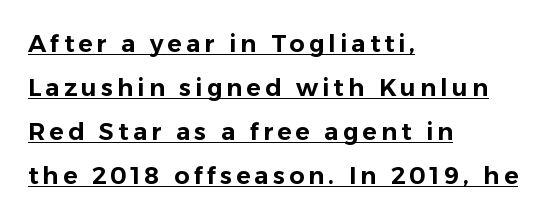
Q: Is the text italic (slanted)? A: No, it is upright.
Q: Is the text underlined? A: Yes.
Q: How is the paragraph aligned? A: Left-aligned.
